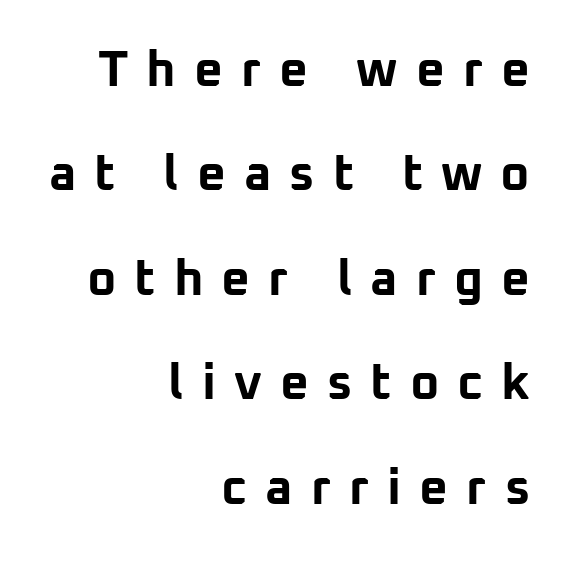
The letterforms stand isolated, each surrounded by extra space. A full-strength bold gives these letters their thick strokes. Does the type have serifs? No, each stem ends abruptly. Think of a printed novel: that variable character pitch is what you see here.
